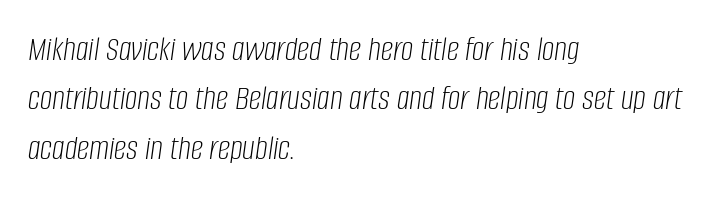
Q: Is the text bold? A: No.
Q: Is the text italic (slanted)? A: Yes, it leans right by about 8 degrees.
Q: Is the text underlined? A: No.
Q: How is the paragraph aligned? A: Left-aligned.
Q: Is the spacing between letters normal or unusually wide? A: Normal.
Q: Is the spacing between lines tight, normal or loose? A: Normal.
Q: Width (condensed, normal, or wide)? A: Condensed.
Q: Stroke contrast? A: Low.
Q: x-height? A: Large.
Q: Monospaced? A: No.
